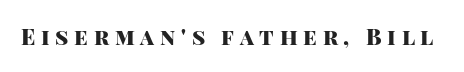
The image shows 22 px bold type, upright; set unusually wide letter spacing (+0.26 em), not underlined.
